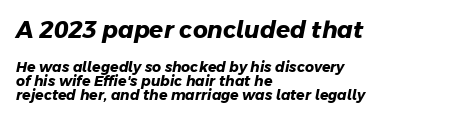
{"bold": "yes", "underline": "no", "align": "left", "line_spacing": "tight", "line_spacing_ratio": 1.02, "letter_spacing": "normal", "letter_spacing_em": 0.0, "larger_block": "first", "size_ratio": 1.64, "glyph_px": 23}
